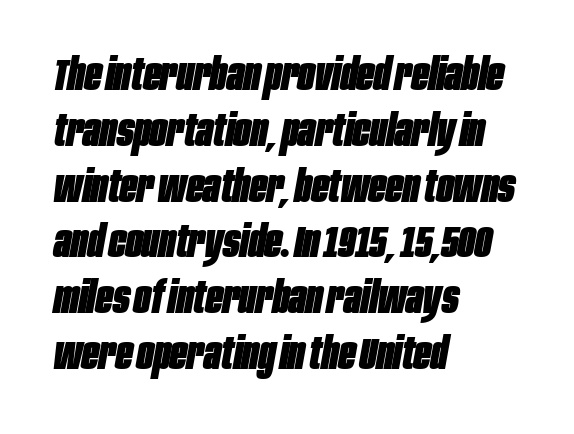
Q: Is the text bold? A: Yes.
Q: Is the text italic (slanted)? A: Yes, it leans right by about 10 degrees.
Q: Is the text underlined? A: No.
Q: How is the paragraph aligned? A: Left-aligned.
Q: Is the spacing between letters normal or unusually wide? A: Normal.
Q: Width (condensed, normal, or wide)? A: Condensed.
Q: Stroke contrast? A: Low.
Q: x-height? A: Large.
Q: Monospaced? A: No.
